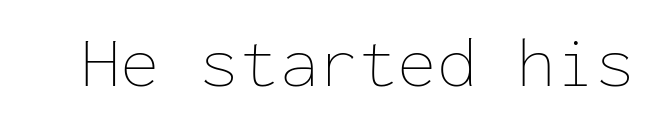
Q: Is the text bold? A: No.
Q: Is the text italic (slanted)? A: No, it is upright.
Q: Is the text underlined? A: No.
Q: Is the spacing between letters normal or unusually wide? A: Normal.
Q: Width (condensed, normal, or wide)? A: Normal.
Q: Stroke contrast? A: Low.
Q: x-height? A: Medium.
Q: Monospaced? A: Yes.
